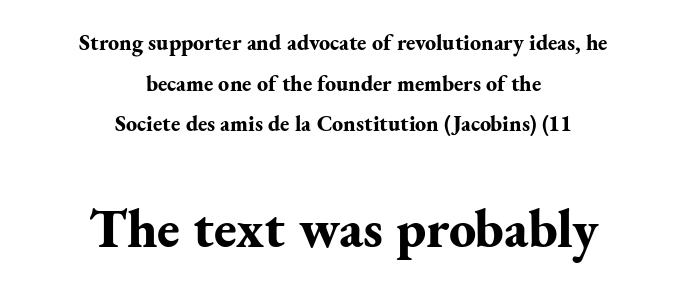
Caption: standard tracking, unaltered. Visually the block forms a symmetrical silhouette, jagged on both flanks. The sample has been set heavy, in full bold. Descenders hang freely into open space. The passage shown is typed in a proportional face where columns would drift. The composition opens small and finishes big.
